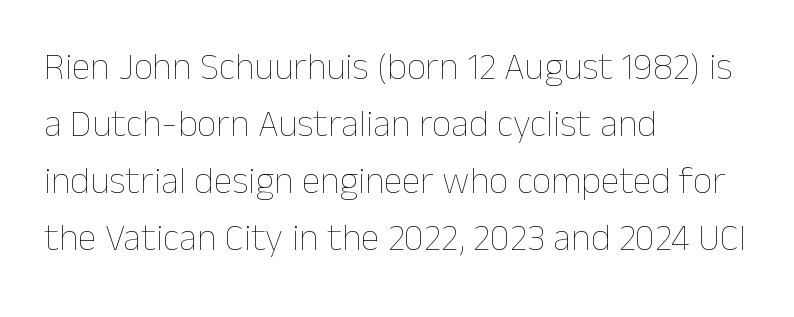
The image shows 38 px thin type, upright; set left-aligned, normal line spacing (1.5x), normal letter spacing, not underlined; low stroke contrast and a medium x-height.
